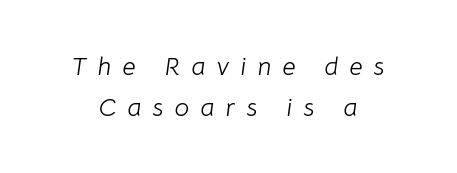
Q: Is the text bold? A: No.
Q: Is the text italic (slanted)? A: Yes, it leans right by about 8 degrees.
Q: Is the text underlined? A: No.
Q: Is the spacing between letters normal or unusually wide? A: Unusually wide.
Q: Is the spacing between lines tight, normal or loose? A: Normal.
